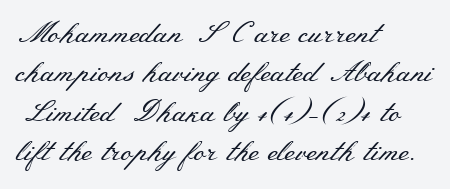
The image shows 29 px regular-weight, wide serif type; set left-aligned, normal line spacing (1.36x), normal letter spacing, not underlined; medium stroke contrast and a small x-height.
